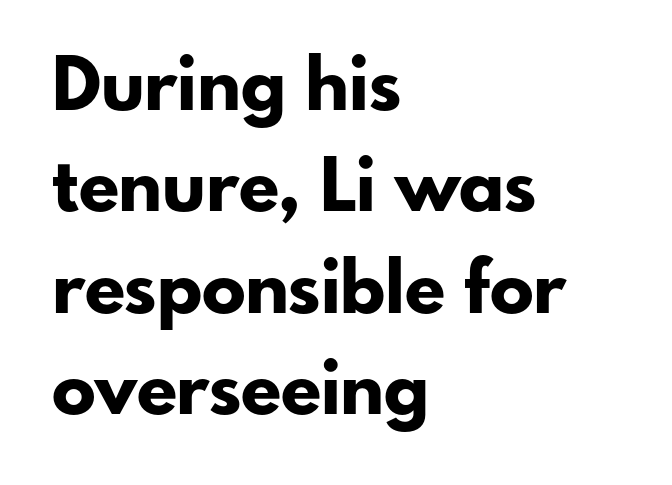
{"serif": "no", "italic": "no", "bold": "yes", "weight": "bold", "width": "normal", "stroke_contrast": "low", "x_height": "small", "monospaced": "no", "underline": "no", "align": "left", "line_spacing": "normal", "line_spacing_ratio": 1.39, "letter_spacing": "normal", "letter_spacing_em": 0.0, "glyph_px": 73}
